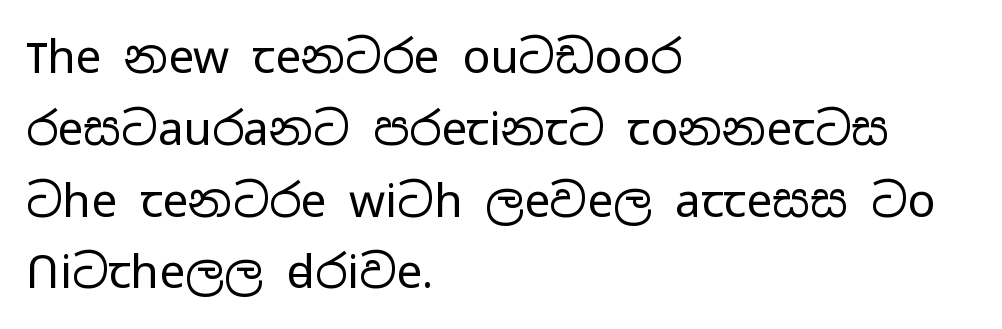
{"serif": "no", "italic": "no", "bold": "no", "weight": "regular", "width": "wide", "stroke_contrast": "low", "x_height": "medium", "monospaced": "no", "underline": "no", "align": "left", "line_spacing": "normal", "line_spacing_ratio": 1.56, "letter_spacing": "normal", "letter_spacing_em": 0.0, "glyph_px": 46}
